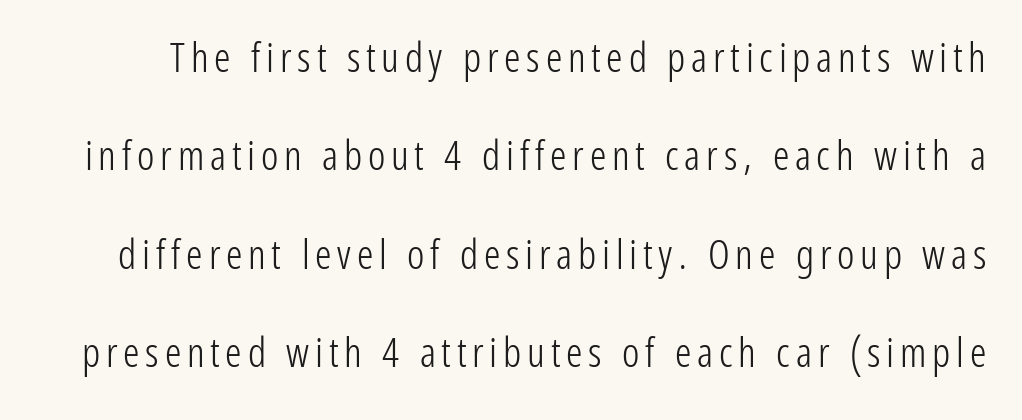
{"serif": "no", "italic": "no", "bold": "no", "weight": "light", "width": "condensed", "stroke_contrast": "low", "x_height": "medium", "monospaced": "no", "underline": "no", "line_spacing": "loose", "line_spacing_ratio": 2.4, "glyph_px": 41}
